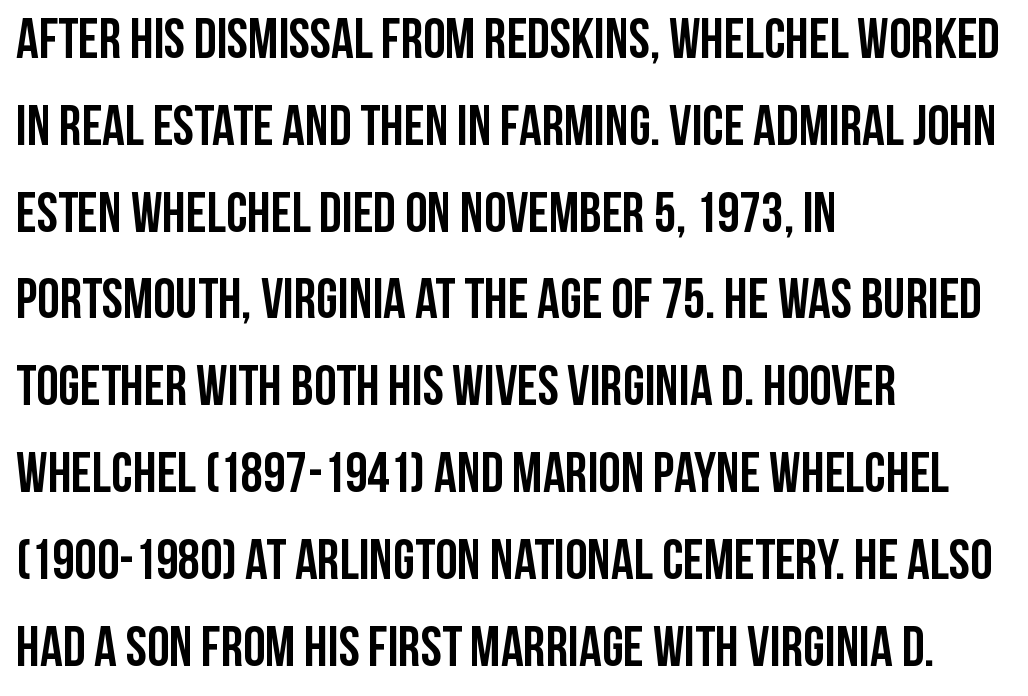
Q: Is the text bold? A: Yes.
Q: Is the text italic (slanted)? A: No, it is upright.
Q: Is the typeface a serif or a sans-serif typeface? A: Sans-serif.
Q: Is the text underlined? A: No.
Q: How is the paragraph aligned? A: Left-aligned.
Q: Is the spacing between letters normal or unusually wide? A: Normal.
Q: Is the spacing between lines tight, normal or loose? A: Normal.
Q: Width (condensed, normal, or wide)? A: Condensed.
Q: Stroke contrast? A: Low.
Q: x-height? A: Large.
Q: Monospaced? A: No.
